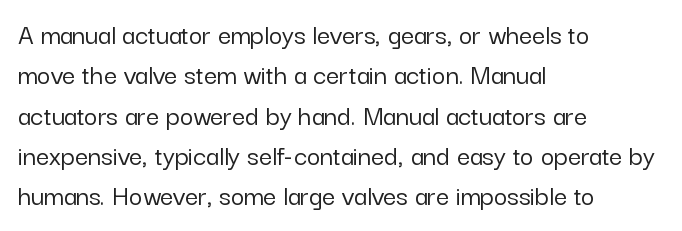
The image shows 29 px sans-serif type, upright; set left-aligned, normal line spacing (1.39x), normal letter spacing, not underlined; low stroke contrast and a medium x-height.
